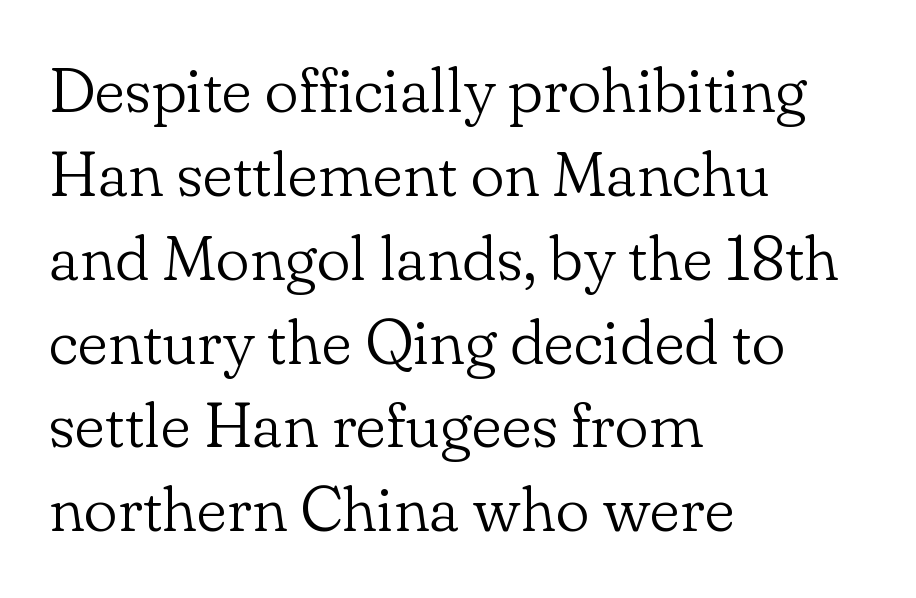
{"serif": "yes", "italic": "no", "bold": "no", "weight": "light", "width": "normal", "stroke_contrast": "low", "x_height": "small", "monospaced": "no", "underline": "no", "align": "left", "line_spacing": "normal", "line_spacing_ratio": 1.31, "letter_spacing": "normal", "letter_spacing_em": 0.0, "glyph_px": 64}
